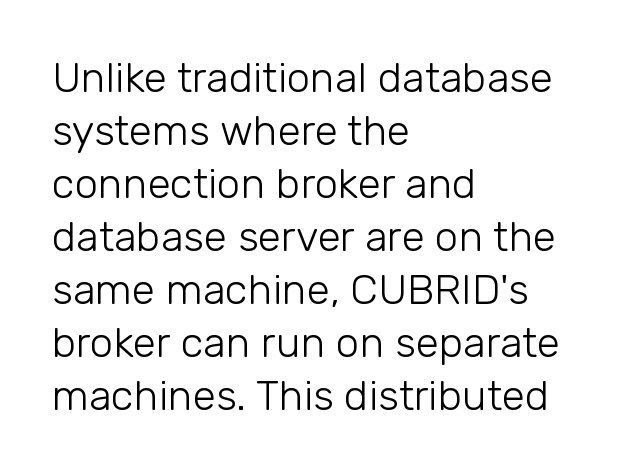
{"serif": "no", "italic": "no", "bold": "no", "weight": "light", "width": "normal", "stroke_contrast": "low", "x_height": "medium", "monospaced": "no", "underline": "no", "align": "left", "line_spacing": "normal", "line_spacing_ratio": 1.26, "letter_spacing": "normal", "letter_spacing_em": 0.0, "glyph_px": 42}
